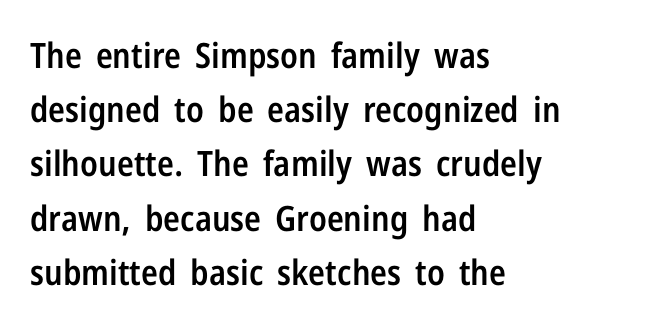
{"serif": "no", "italic": "no", "bold": "semi", "weight": "semibold", "width": "condensed", "stroke_contrast": "low", "x_height": "medium", "monospaced": "no", "underline": "no", "align": "left", "line_spacing": "normal", "line_spacing_ratio": 1.55, "letter_spacing": "normal", "letter_spacing_em": 0.0, "glyph_px": 35}
